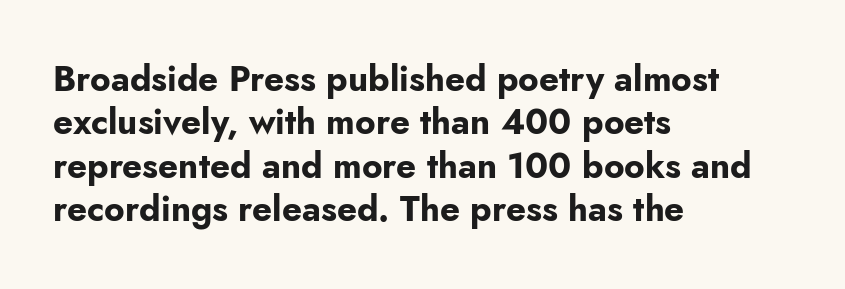
The sample has been set heavy, in full bold. Line starts are locked; line ends wander. Glance below the letters and you will spot only blank space. This is roman type, the default non-slanted kind. Is the letter spacing exaggerated? No — it looks like the ordinary default. Font category for this specimen: sans-serif.
